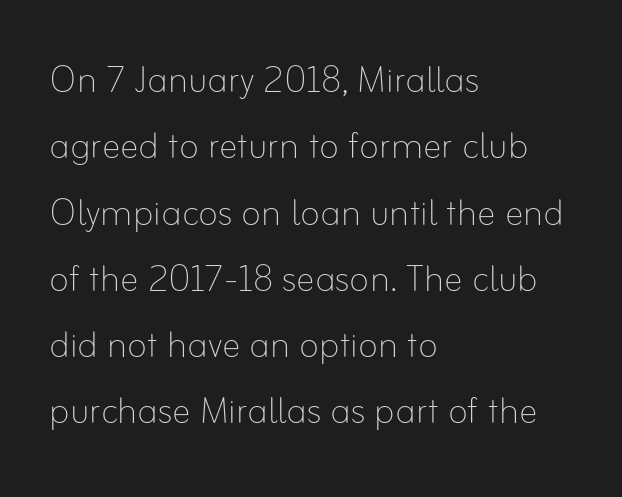
{"italic": "no", "bold": "no", "weight": "thin", "width": "normal", "stroke_contrast": "low", "x_height": "small", "monospaced": "no", "underline": "no", "align": "left", "line_spacing": "normal", "line_spacing_ratio": 1.41, "letter_spacing": "normal", "letter_spacing_em": 0.0, "glyph_px": 47}
